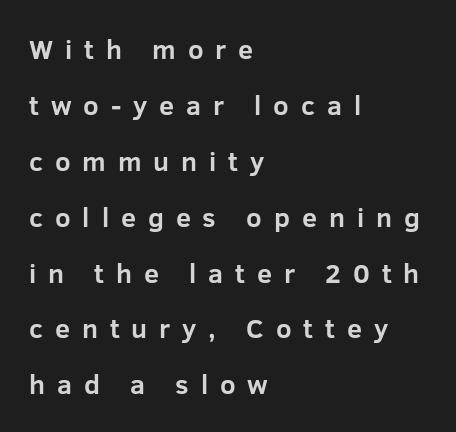
{"italic": "no", "bold": "yes", "underline": "no", "align": "left", "line_spacing": "loose", "line_spacing_ratio": 2.07, "letter_spacing": "wide", "letter_spacing_em": 0.44, "glyph_px": 27}
